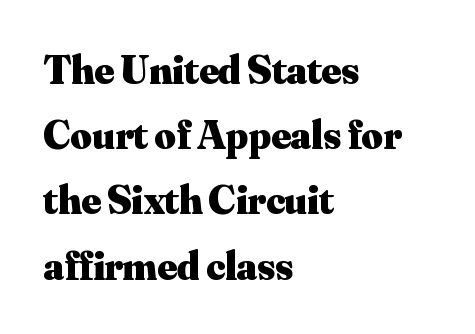
{"serif": "yes", "italic": "no", "bold": "yes", "weight": "heavy", "width": "normal", "stroke_contrast": "medium", "x_height": "small", "monospaced": "no", "underline": "no", "align": "left", "line_spacing": "normal", "line_spacing_ratio": 1.59, "letter_spacing": "normal", "letter_spacing_em": 0.0, "glyph_px": 41}
